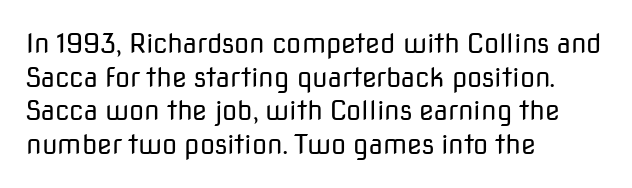
The image shows 27 px text type, upright; set left-aligned, normal line spacing (1.25x), normal letter spacing, not underlined.
